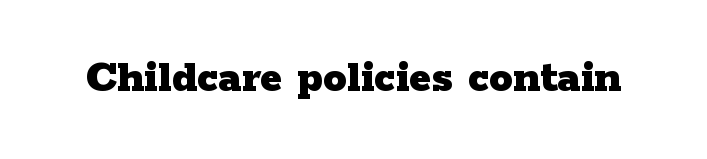
The image shows 47 px heavy, wide serif type, upright; set normal letter spacing, not underlined; low stroke contrast and a medium x-height.
